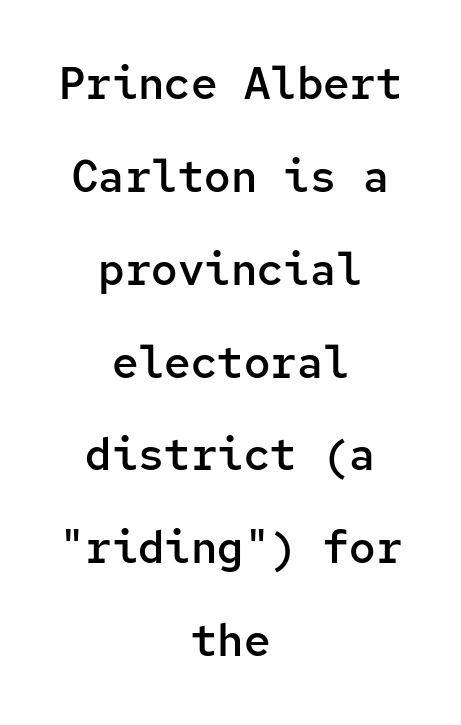
The image shows 44 px semibold sans-serif type, upright, monospaced; set centered, loose line spacing (2.11x), normal letter spacing, not underlined; low stroke contrast and a medium x-height.
